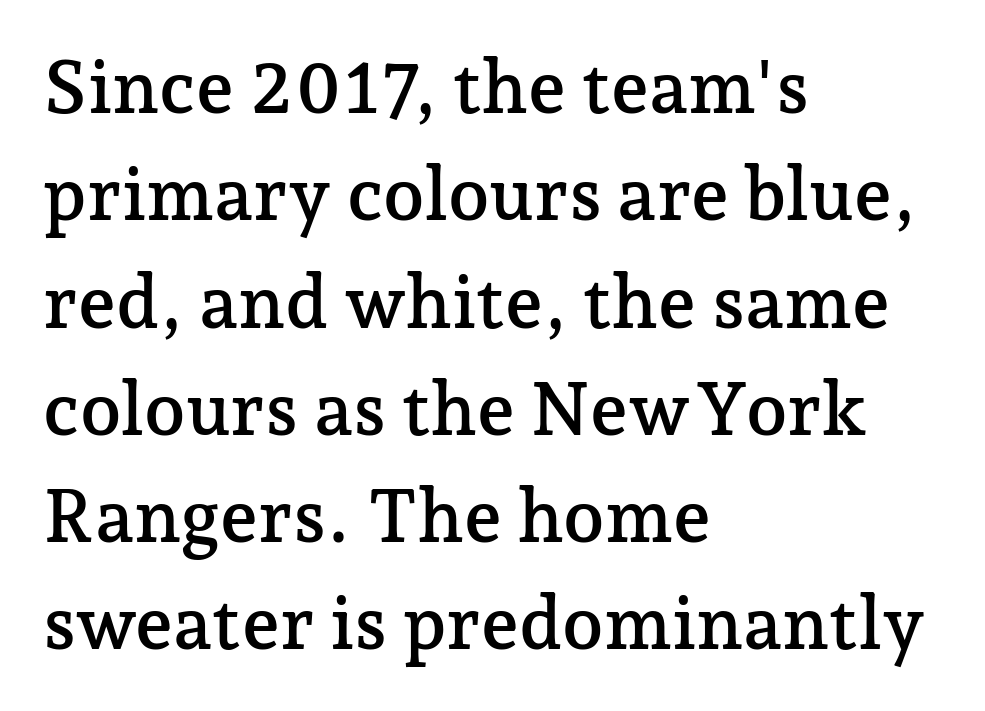
Posture: upright roman. The lines are quadded left. The leading is moderate, giving the passage an even texture. The gap between lines stays unmarked. The passage shown is typed in a proportional face where columns would drift.
